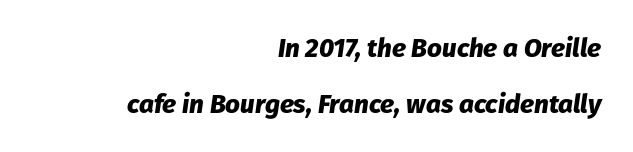
Q: Is the text bold? A: Yes.
Q: Is the text italic (slanted)? A: Yes, it leans right by about 8 degrees.
Q: Is the text underlined? A: No.
Q: How is the paragraph aligned? A: Right-aligned.
Q: Is the spacing between letters normal or unusually wide? A: Normal.
Q: Is the spacing between lines tight, normal or loose? A: Loose.
